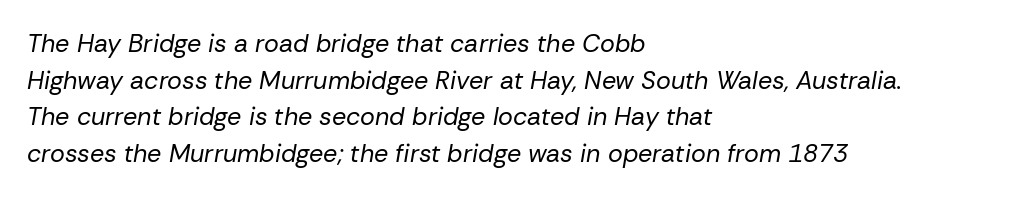
Q: Is the text bold? A: No.
Q: Is the text italic (slanted)? A: Yes, it leans right by about 10 degrees.
Q: Is the text underlined? A: No.
Q: How is the paragraph aligned? A: Left-aligned.
Q: Is the spacing between letters normal or unusually wide? A: Normal.
Q: Is the spacing between lines tight, normal or loose? A: Normal.
